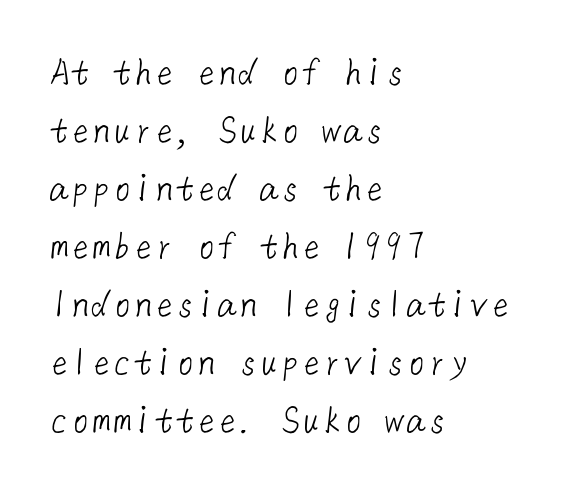
{"serif": "no", "bold": "no", "weight": "light", "width": "normal", "stroke_contrast": "low", "x_height": "medium", "underline": "no", "align": "left", "line_spacing": "normal", "line_spacing_ratio": 1.38, "letter_spacing": "normal", "letter_spacing_em": 0.0, "glyph_px": 42}
